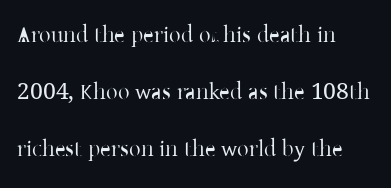
Q: Is the text bold? A: No.
Q: Is the text italic (slanted)? A: No, it is upright.
Q: Is the text underlined? A: No.
Q: How is the paragraph aligned? A: Left-aligned.
Q: Is the spacing between letters normal or unusually wide? A: Normal.
Q: Is the spacing between lines tight, normal or loose? A: Loose.
